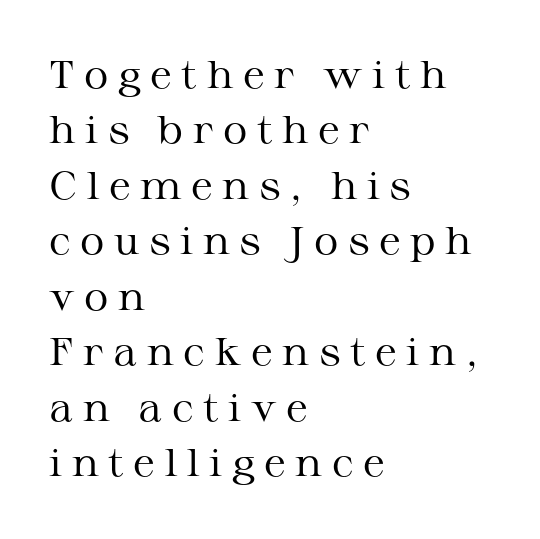
The gaps between neighbouring characters are conspicuously large. Is this a fixed-width face? No — the glyphs have proportional, varying widths. Beneath every word, the page is bare. This block has exactly the height ordinary leading produces.
